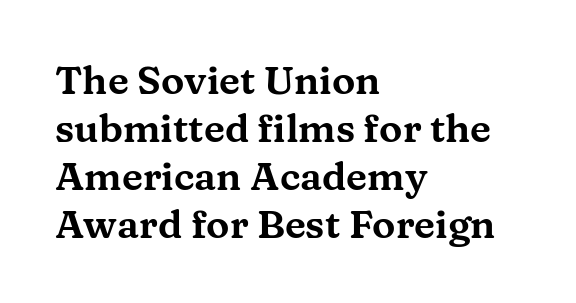
Descenders are the only things crossing below the line. Between one letter and the next there's only the usual sliver of space. The characters display serif detailing at their extremities. In terms of posture, this sample is upright. Layout note: lines flush left. The passage shown is typed in a proportional face where columns would drift.
